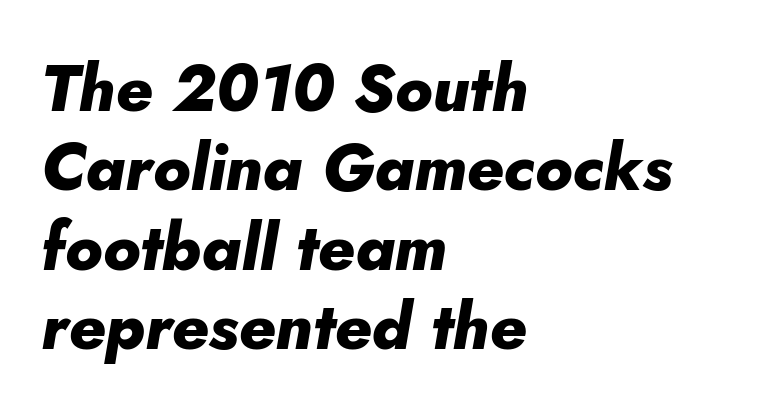
Honestly, the letter spacing is just normal — you wouldn't notice it. Every character sits at an angle, as italics do. The lines in this sample share a left origin and differ only in where they stop. Typesetter's note: full bold, strokes at maximum text heaviness.
